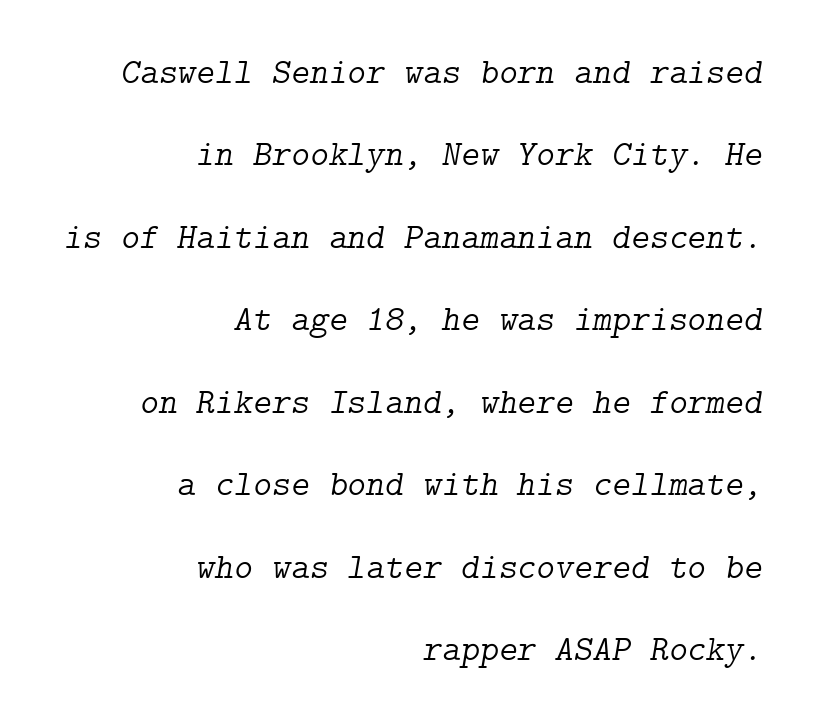
Q: Is the text bold? A: No.
Q: Is the text italic (slanted)? A: Yes, it leans right by about 9 degrees.
Q: Is the typeface a serif or a sans-serif typeface? A: Serif.
Q: Is the text underlined? A: No.
Q: How is the paragraph aligned? A: Right-aligned.
Q: Is the spacing between letters normal or unusually wide? A: Normal.
Q: Is the spacing between lines tight, normal or loose? A: Loose.
Q: Width (condensed, normal, or wide)? A: Normal.
Q: Stroke contrast? A: Low.
Q: x-height? A: Medium.
